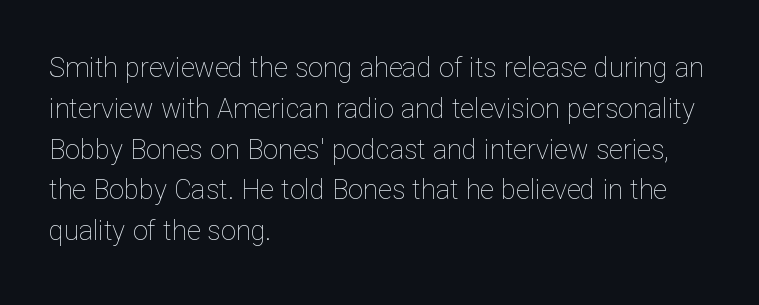
{"italic": "no", "bold": "no", "underline": "no", "align": "left", "line_spacing": "normal", "line_spacing_ratio": 1.51, "letter_spacing": "normal", "letter_spacing_em": 0.0, "glyph_px": 27}
